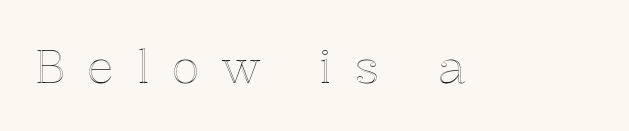
Words appear elongated and porous because spacing is wide. Is there any slant? The stems are plumb. The gap between lines stays unmarked. This sample has the flowing, uneven cadence of proportional lettering.
